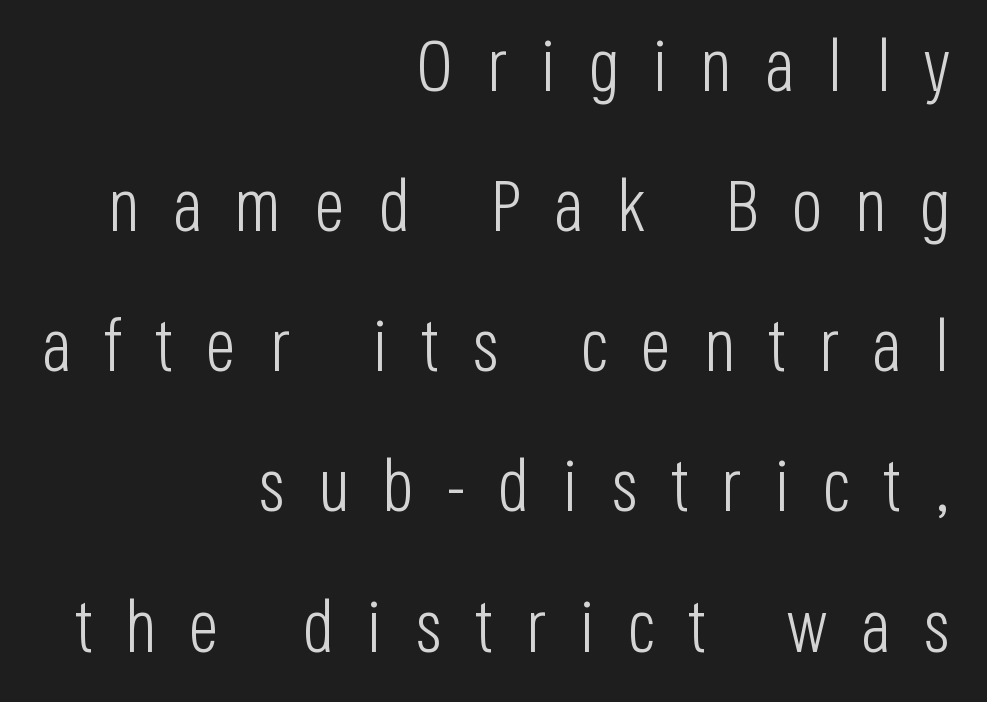
What's the leading like? Stretched, with rows far apart. The typeface chosen for these lines omits serifs. This rendering uses right alignment, leaving the left contour irregular. Check the space under the baseline: it is left empty. The letterforms sit at book weight or below.
